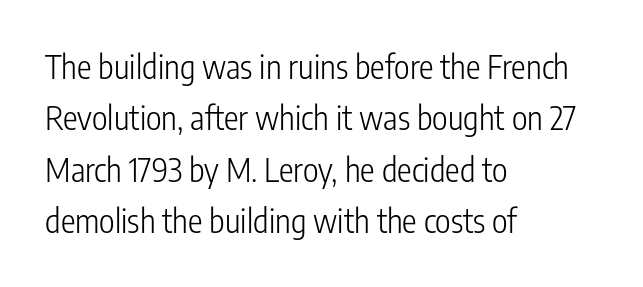
The image shows 33 px light, condensed sans-serif type, upright; set left-aligned, normal line spacing (1.56x), normal letter spacing, not underlined; low stroke contrast and a medium x-height.
